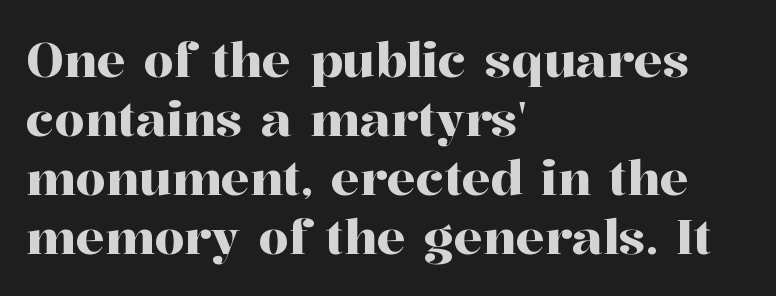
The image shows 48 px serif type, upright; set left-aligned, line spacing 1.23x, normal letter spacing, not underlined; high stroke contrast and a medium x-height.
